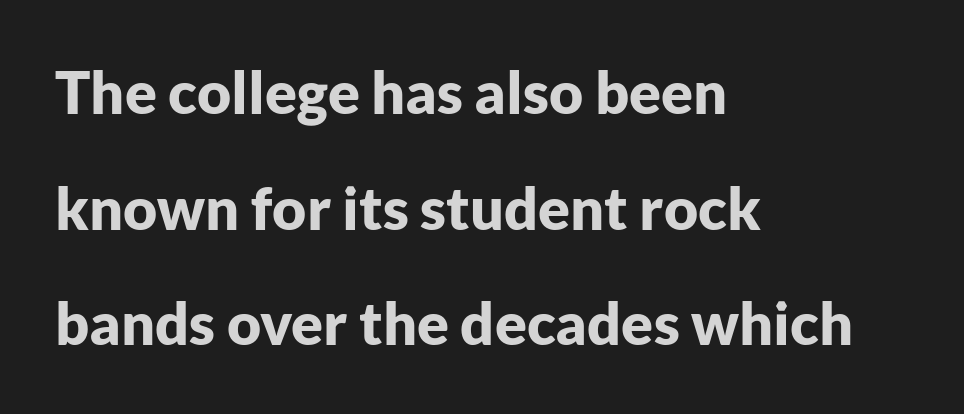
The typeface chosen for these lines omits serifs. It's the straight-up-and-down kind of type. The letters are bold, with thick, heavy strokes. Caption: multi-line text, flush left, ragged right.
